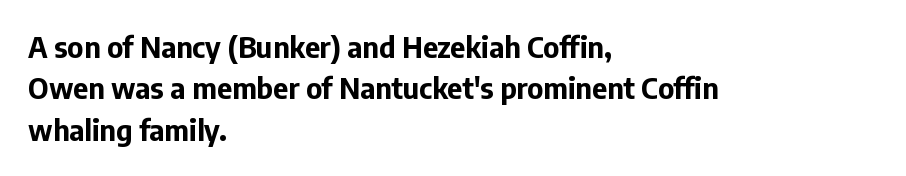
Q: Is the text bold? A: Yes.
Q: Is the text italic (slanted)? A: No, it is upright.
Q: Is the typeface a serif or a sans-serif typeface? A: Sans-serif.
Q: Is the text underlined? A: No.
Q: How is the paragraph aligned? A: Left-aligned.
Q: Is the spacing between letters normal or unusually wide? A: Normal.
Q: Is the spacing between lines tight, normal or loose? A: Normal.
Q: Width (condensed, normal, or wide)? A: Normal.
Q: Stroke contrast? A: Low.
Q: x-height? A: Medium.
Q: Monospaced? A: No.
